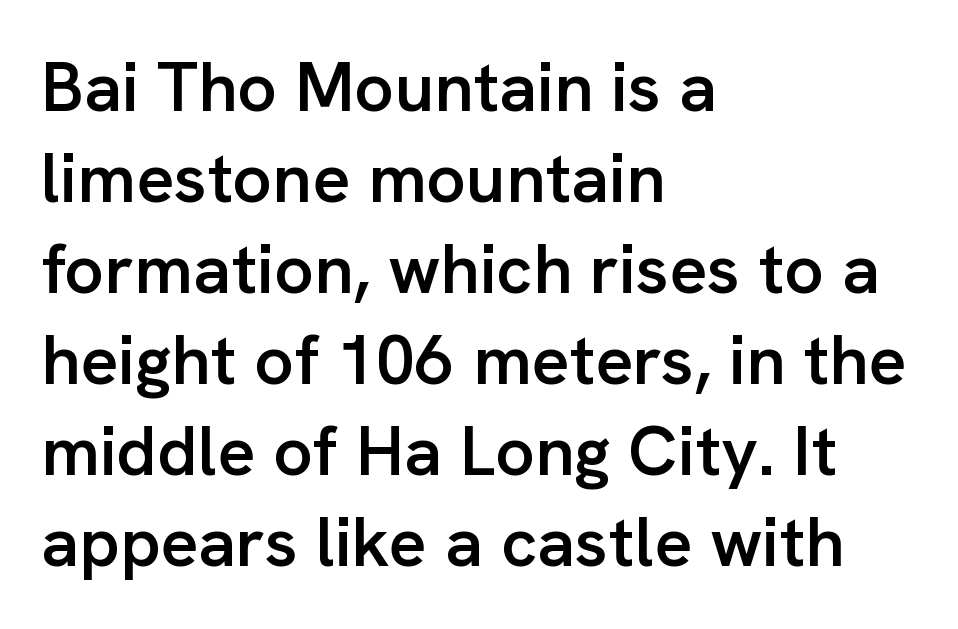
The image shows 70 px semibold sans-serif type, upright; set left-aligned, normal line spacing (1.3x), normal letter spacing, not underlined; low stroke contrast and a medium x-height.
